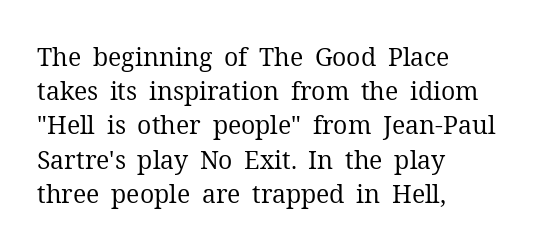
The image shows 25 px text type, upright; set left-aligned, normal line spacing (1.37x), normal letter spacing, not underlined.
